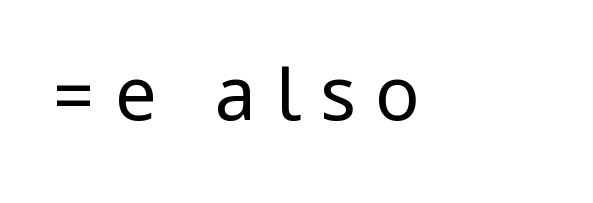
Q: Is the text bold? A: No.
Q: Is the text italic (slanted)? A: No, it is upright.
Q: Is the typeface a serif or a sans-serif typeface? A: Sans-serif.
Q: Is the text underlined? A: No.
Q: Is the spacing between letters normal or unusually wide? A: Unusually wide.
Q: Width (condensed, normal, or wide)? A: Condensed.
Q: Stroke contrast? A: Low.
